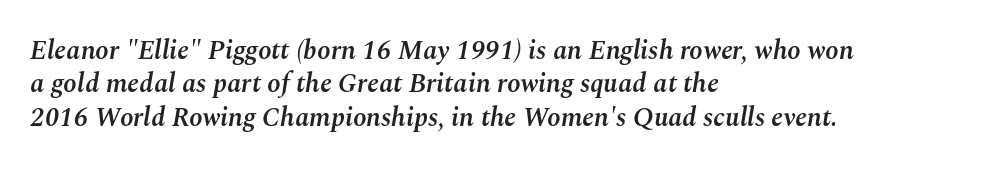
Q: Is the text bold? A: Semi-bold.
Q: Is the text italic (slanted)? A: Yes, it leans right by about 10 degrees.
Q: Is the text underlined? A: No.
Q: How is the paragraph aligned? A: Left-aligned.
Q: Is the spacing between letters normal or unusually wide? A: Normal.
